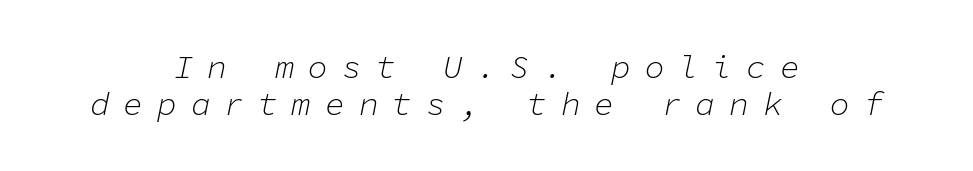
{"italic": "yes", "lean": "right", "slant_degrees": 11, "bold": "no", "weight": "light", "width": "normal", "stroke_contrast": "low", "x_height": "medium", "monospaced": "yes", "underline": "no", "align": "center", "line_spacing": "tight", "line_spacing_ratio": 1.13, "letter_spacing": "wide", "letter_spacing_em": 0.42, "glyph_px": 33}
